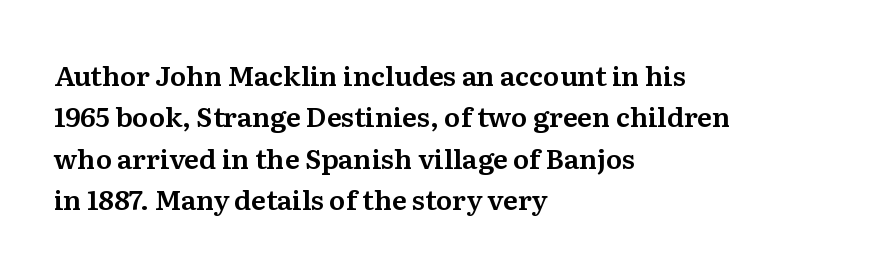
The image shows 27 px text type, upright; set left-aligned, normal line spacing (1.53x), normal letter spacing, not underlined.
